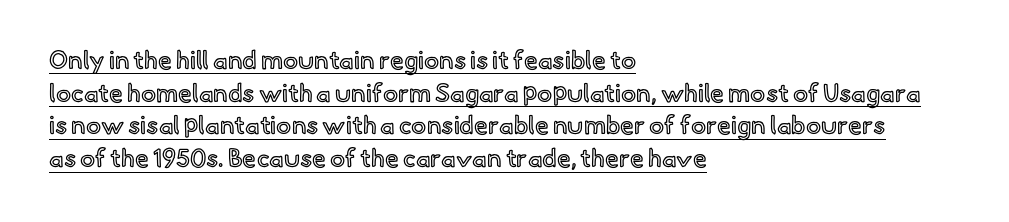
The paragraph shown leans on its left margin. Each line of the rendering has a horizontal stroke beneath the glyphs. Rows of type keep a routine distance in the vertical direction. The font's upright variant was chosen for this text.
